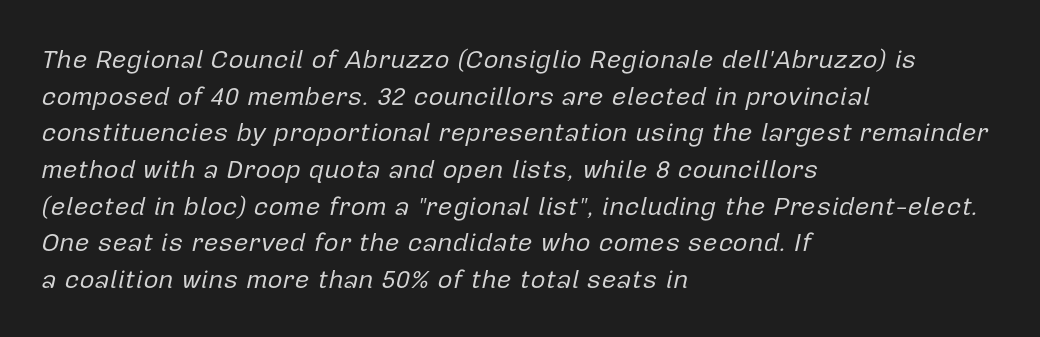
Q: Is the text bold? A: No.
Q: Is the text italic (slanted)? A: Yes, it leans right by about 12 degrees.
Q: Is the text underlined? A: No.
Q: How is the paragraph aligned? A: Left-aligned.
Q: Is the spacing between letters normal or unusually wide? A: Normal.
Q: Is the spacing between lines tight, normal or loose? A: Normal.
